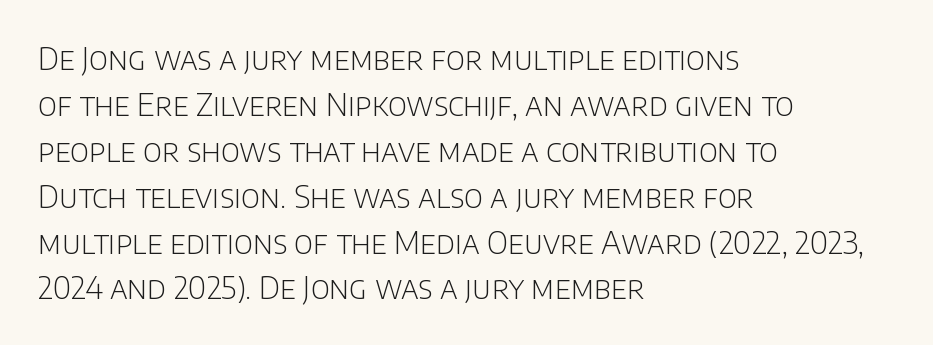
Reading down the column, the eye jumps a familiar distance to each next line. A typesetter would call this proportional, since set widths differ per character. Quick note: not italic, upright. Note: no serifs on the glyphs. The rendering keeps characters at their native spacing. Heaviness? Minimal to ordinary, like unemphasized prose.
